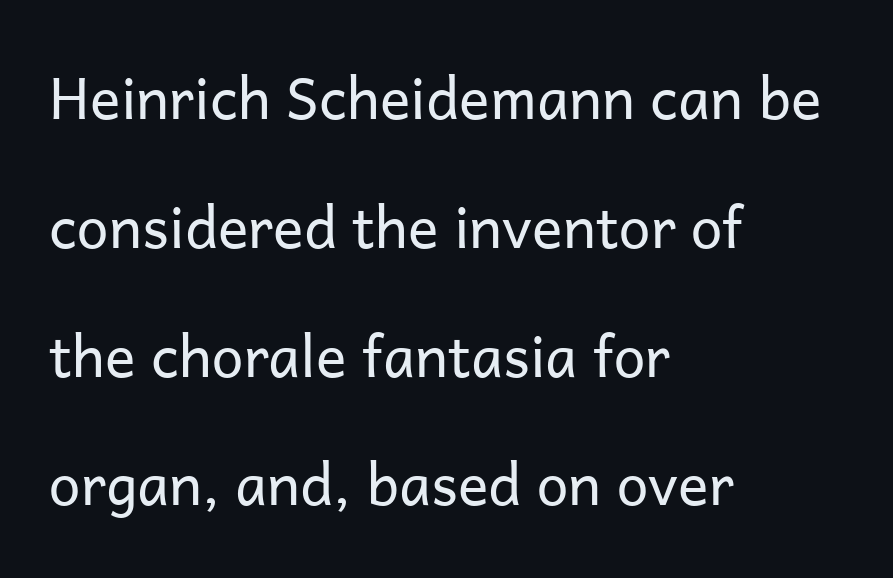
The image shows 57 px regular-weight sans-serif type, upright; set left-aligned, loose line spacing (2.26x), normal letter spacing, not underlined; low stroke contrast and a medium x-height.
